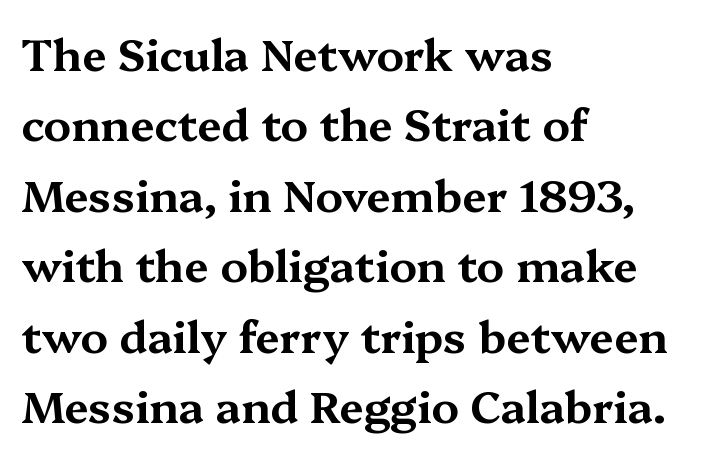
The rendering uses a moderate line-height, typical for paragraphs. Look at the bottom of the vertical strokes: they flare into serifs here. Visually the block forms a straight wall on the left and a jagged coastline on the right. Bare-footed words on every line. The lettering stays uniformly vertical, giving the passage a roman look.
